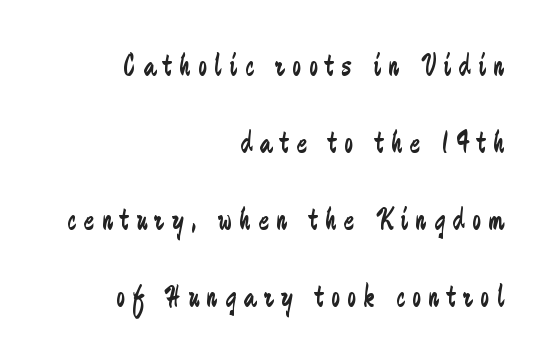
The area under the type is left untouched. Notice how the passage keeps a crisp vertical edge on the right only. A typesetter would call this proportional, since set widths differ per character. In terms of leading, this rendering errs on the spacious side.
